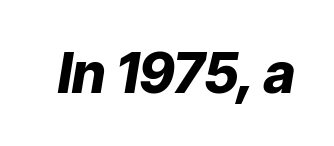
The image shows 55 px heavy type, italic (leaning right); set normal letter spacing, not underlined; low stroke contrast and a medium x-height.
